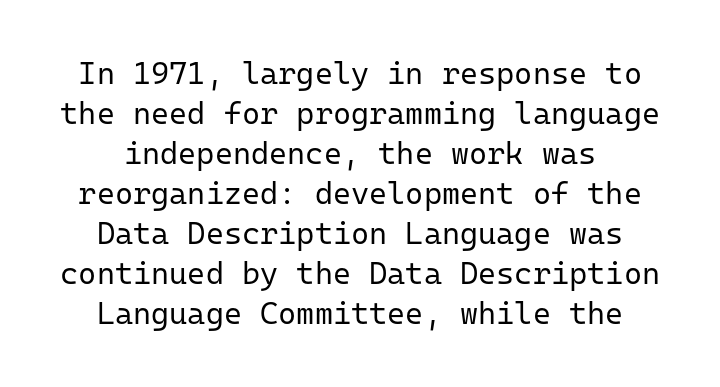
{"serif": "no", "italic": "no", "bold": "no", "weight": "regular", "width": "normal", "stroke_contrast": "low", "x_height": "medium", "monospaced": "yes", "underline": "no", "line_spacing": "normal", "line_spacing_ratio": 1.29, "letter_spacing": "normal", "letter_spacing_em": 0.0, "glyph_px": 31}
